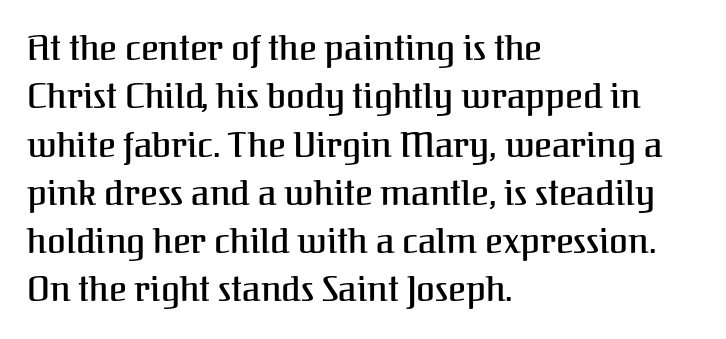
Each letter's strokes conclude with small projecting serifs. Characters follow at the spacing the type designer built in. This is roman type, the default non-slanted kind. Lines of text with bare space underneath.
